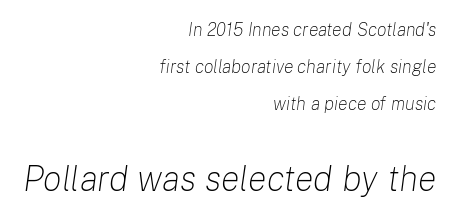
Q: Is the text bold? A: No.
Q: Is the text italic (slanted)? A: Yes, it leans right by about 8 degrees.
Q: Is the text underlined? A: No.
Q: How is the paragraph aligned? A: Right-aligned.
Q: Is the spacing between letters normal or unusually wide? A: Normal.
Q: Is the spacing between lines tight, normal or loose? A: Loose.
Q: Which block of text is set in a larger size, the first (top) or the second (bottom)? A: The second (bottom) one.
Q: Width (condensed, normal, or wide)? A: Normal.
Q: Stroke contrast? A: Low.
Q: x-height? A: Medium.
Q: Monospaced? A: No.
